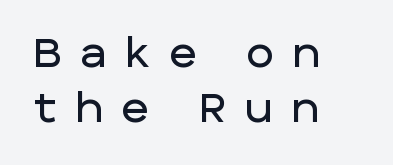
Q: Is the text italic (slanted)? A: No, it is upright.
Q: Is the typeface a serif or a sans-serif typeface? A: Sans-serif.
Q: Is the text underlined? A: No.
Q: How is the paragraph aligned? A: Left-aligned.
Q: Is the spacing between letters normal or unusually wide? A: Unusually wide.
Q: Is the spacing between lines tight, normal or loose? A: Normal.
Q: Width (condensed, normal, or wide)? A: Normal.
Q: Stroke contrast? A: Low.
Q: x-height? A: Large.
Q: Monospaced? A: No.
